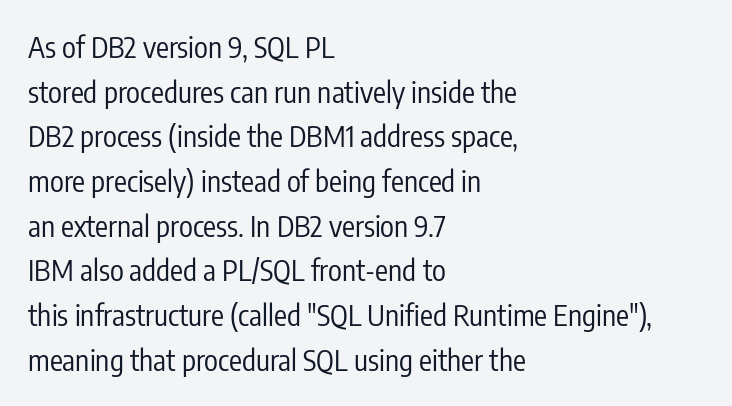
The glyphs are unaccompanied by any horizontal stroke below them. These lines keep a tight, regular rhythm from letter to letter. Is this a sans? Yes — the strokes have no serifs. Quick note: interline space is typical. Weight: not bold — regular or lighter. Reading down the block, your eye returns to a fixed left position each line.
